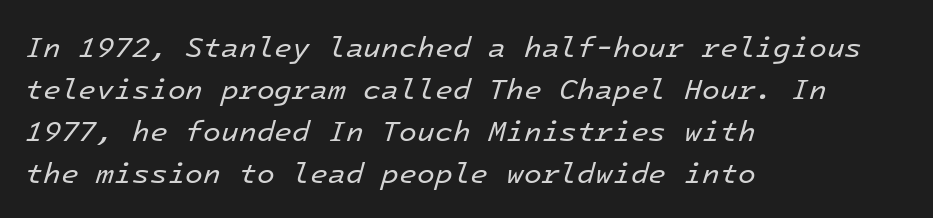
Underline: absent. You can tell it's italic because the verticals aren't actually vertical. Students, note that the glyphs here touch the page at normal intervals. The passage shown stacks its lines at a standard gap.
